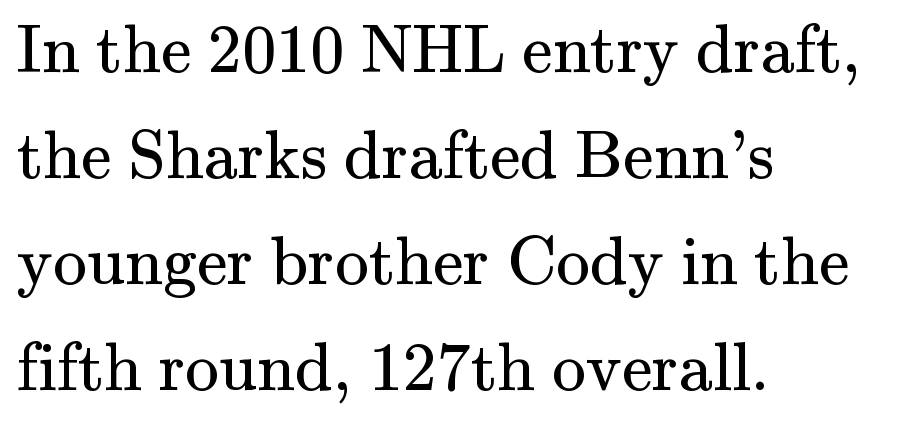
Q: Is the text bold? A: No.
Q: Is the text italic (slanted)? A: No, it is upright.
Q: Is the typeface a serif or a sans-serif typeface? A: Serif.
Q: Is the text underlined? A: No.
Q: How is the paragraph aligned? A: Left-aligned.
Q: Is the spacing between letters normal or unusually wide? A: Normal.
Q: Is the spacing between lines tight, normal or loose? A: Normal.
Q: Width (condensed, normal, or wide)? A: Normal.
Q: Stroke contrast? A: Medium.
Q: x-height? A: Small.
Q: Monospaced? A: No.
